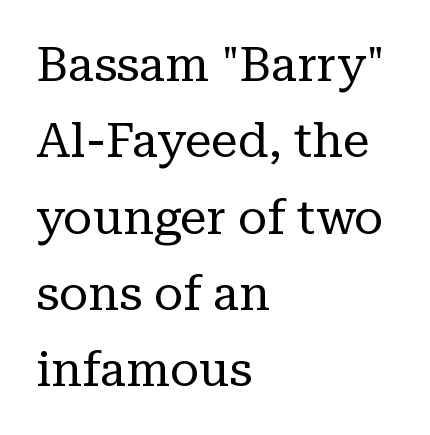
{"serif": "yes", "italic": "no", "bold": "no", "weight": "regular", "width": "normal", "stroke_contrast": "low", "x_height": "medium", "monospaced": "no", "underline": "no", "align": "left", "line_spacing": "normal", "line_spacing_ratio": 1.59, "letter_spacing": "normal", "letter_spacing_em": 0.0, "glyph_px": 48}
